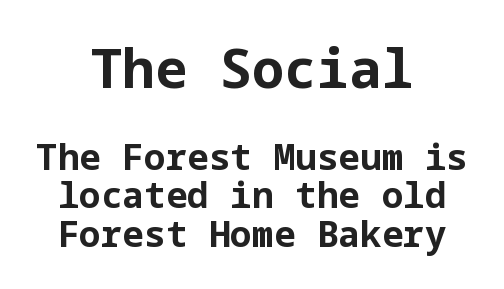
This sample uses a sans-serif face. Neither beginnings nor endings align; midpoints do. This sample uses an upright cut, with every glyph sitting square on the baseline. Heavy, bold letterforms. Compared with typical body copy, the letter spacing here is the same.
